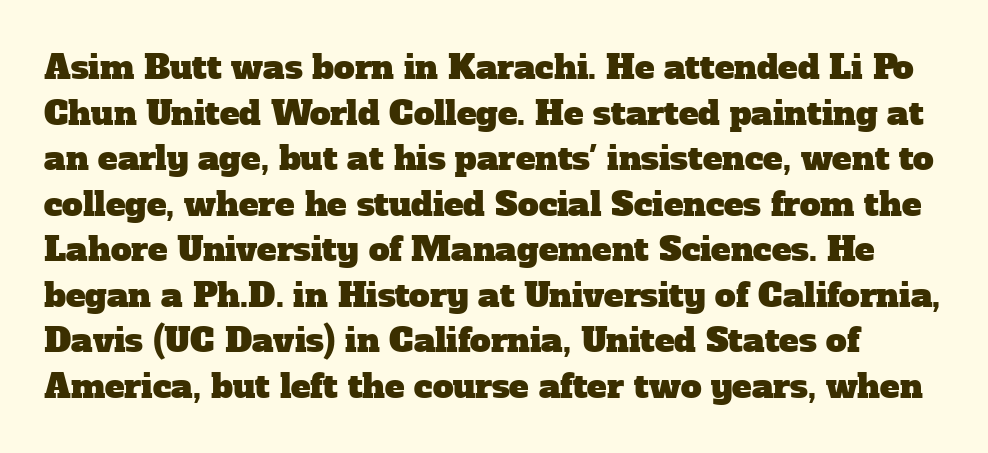
The image shows 33 px serif type; set normal line spacing (1.38x), normal letter spacing, not underlined; low stroke contrast and a medium x-height.
